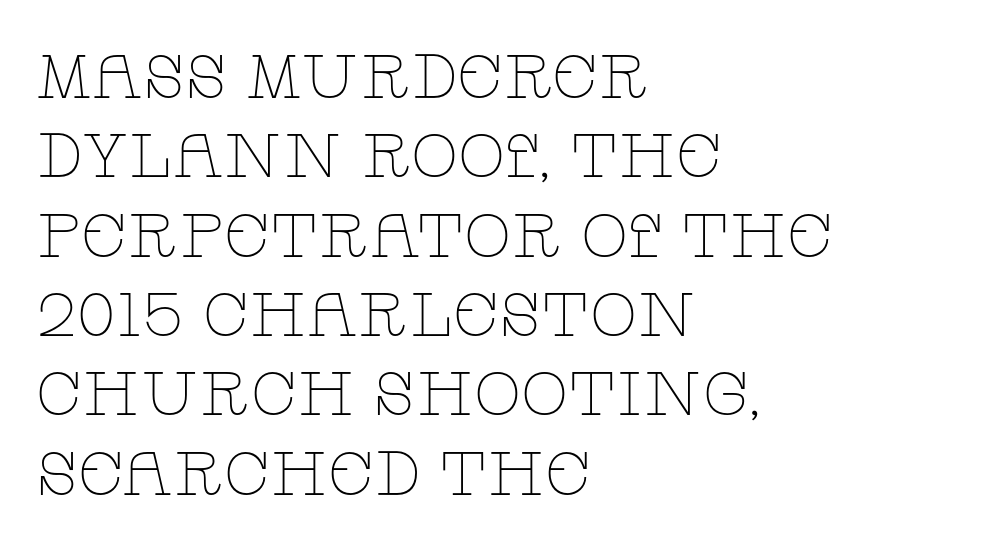
Ordinary non-slanted type is in use. Typeset ragged right — the left edge is the straight one. The leading is moderate, giving the passage an even texture. The zone under the glyphs is completely vacant. A typesetter would call this proportional, since set widths differ per character.
